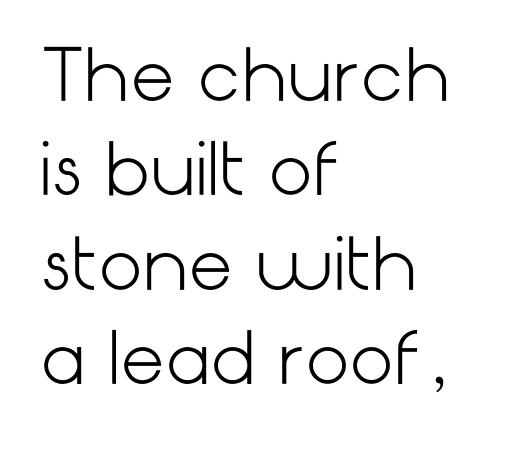
Honestly, the letter spacing is just normal — you wouldn't notice it. Regular leading. The foot of each line stays bare and open. No feet cap the strokes, marking this as sans-serif type.
